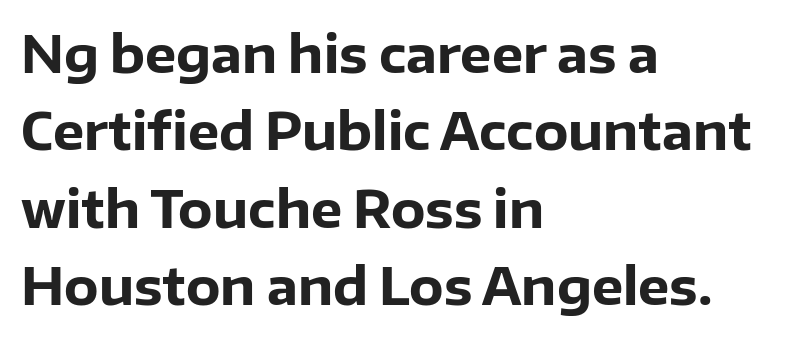
A typesetter would call this zero additional tracking. A typesetter would call this proportional, since set widths differ per character. How heavy is the stroke? Heavy — this is a bold. The strip under each line holds only bare page. Designer's note — italics off, roman on. The passage shown stacks its lines at a standard gap.
